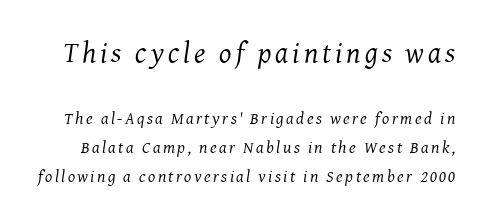
Of the two passages, the one on top uses the larger point size. Stems here are at most as thick as an everyday book face. Slanted lettering throughout. Check under the words: just untouched page. These lines are rendered in a variable-pitch font. Is this a sans? No — the strokes have serifs.
